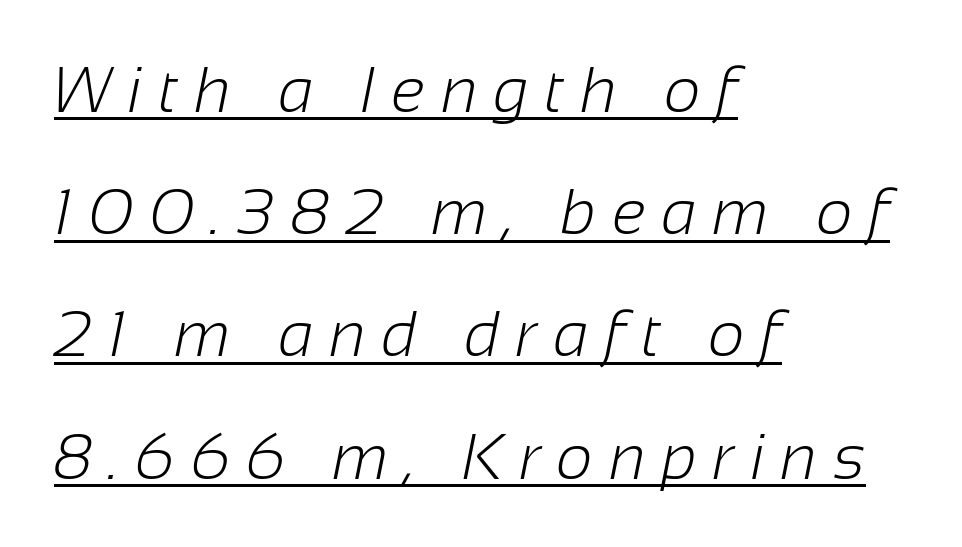
{"serif": "no", "bold": "no", "weight": "light", "width": "normal", "stroke_contrast": "low", "x_height": "medium", "monospaced": "no", "underline": "yes", "align": "left", "line_spacing": "loose", "line_spacing_ratio": 1.91, "letter_spacing": "wide", "letter_spacing_em": 0.25, "glyph_px": 64}
